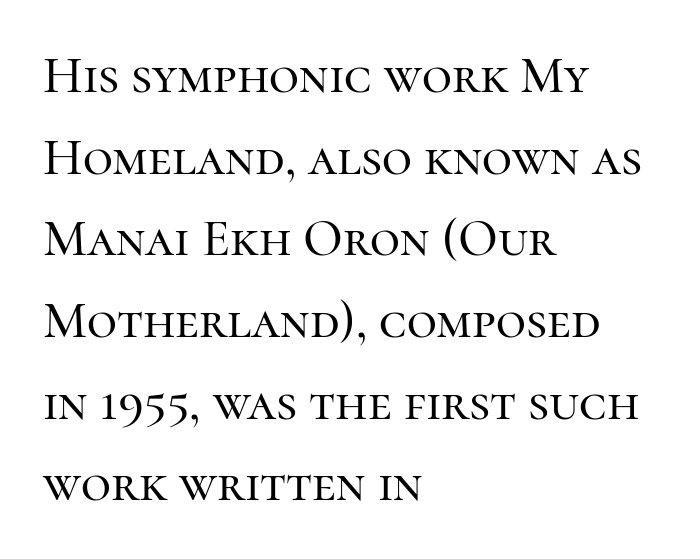
The image shows 52 px serif type, upright; set left-aligned, normal line spacing (1.57x), normal letter spacing, not underlined; high stroke contrast and a medium x-height.
